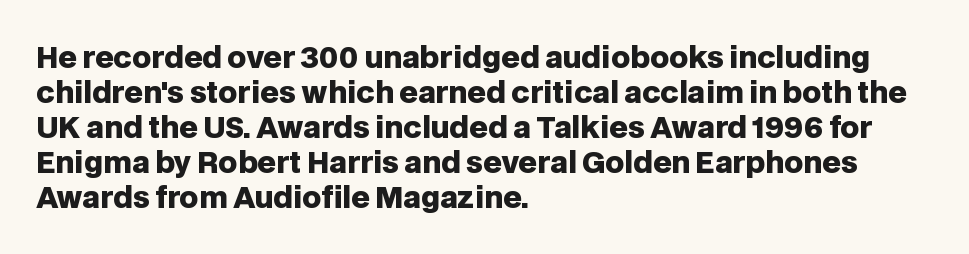
Q: Is the text bold? A: Yes.
Q: Is the text italic (slanted)? A: No, it is upright.
Q: Is the typeface a serif or a sans-serif typeface? A: Sans-serif.
Q: Is the text underlined? A: No.
Q: How is the paragraph aligned? A: Left-aligned.
Q: Is the spacing between letters normal or unusually wide? A: Normal.
Q: Width (condensed, normal, or wide)? A: Normal.
Q: Stroke contrast? A: Low.
Q: x-height? A: Large.
Q: Monospaced? A: No.
